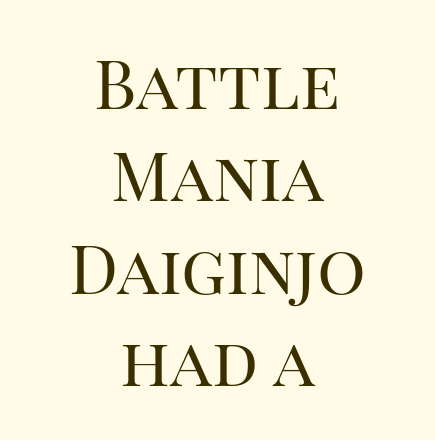
{"serif": "yes", "italic": "no", "bold": "no", "weight": "regular", "width": "normal", "stroke_contrast": "high", "x_height": "large", "monospaced": "no", "underline": "no", "align": "center", "line_spacing": "normal", "line_spacing_ratio": 1.36, "letter_spacing": "normal", "letter_spacing_em": 0.0, "glyph_px": 68}
